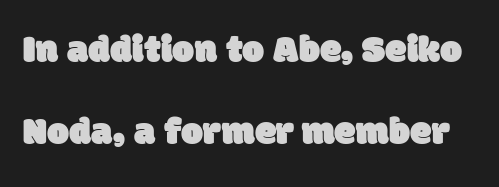
{"serif": "no", "width": "normal", "stroke_contrast": "low", "x_height": "large", "monospaced": "no", "underline": "no", "line_spacing": "loose", "line_spacing_ratio": 2.09, "letter_spacing": "normal", "letter_spacing_em": 0.0, "glyph_px": 39}
